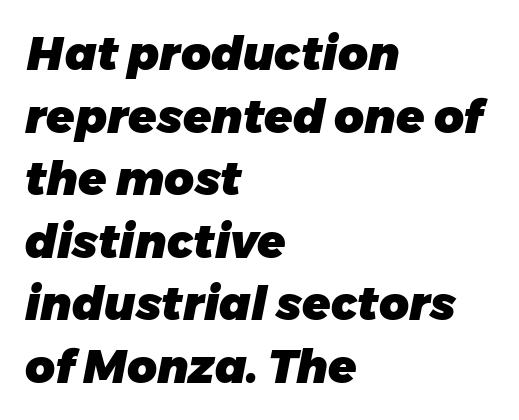
The face used here has the dense, thick strokes of a bold. The compositor pushed each line to the left boundary. The strip under each line holds only bare page. Honestly, the row spacing looks completely unremarkable. Varying glyph widths throughout — classic text-font behaviour. No extra tracking has been applied to these lines.
